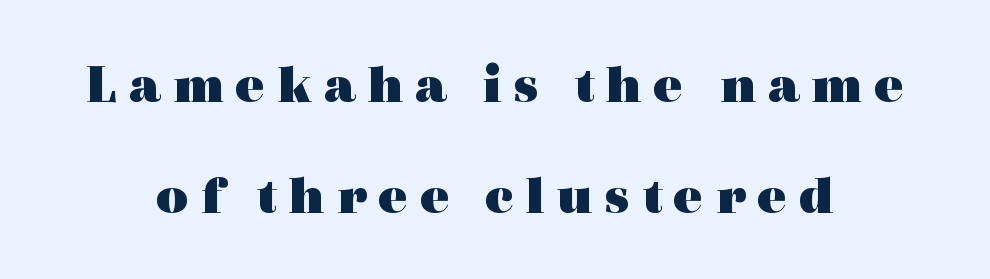
{"serif": "yes", "italic": "no", "bold": "yes", "weight": "heavy", "width": "wide", "x_height": "medium", "monospaced": "no", "underline": "no", "line_spacing": "loose", "line_spacing_ratio": 1.98, "letter_spacing": "wide", "letter_spacing_em": 0.2, "glyph_px": 56}
